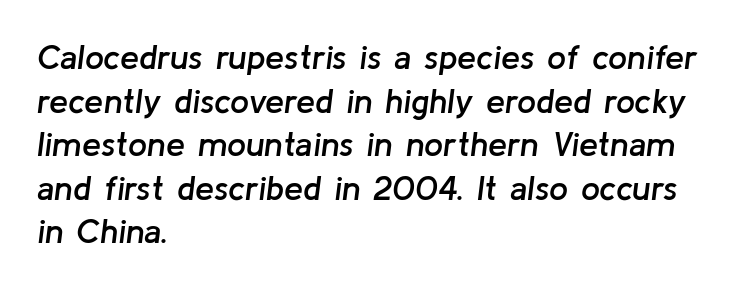
Q: Is the text bold? A: Semi-bold.
Q: Is the text italic (slanted)? A: Yes, it leans right by about 8 degrees.
Q: Is the text underlined? A: No.
Q: How is the paragraph aligned? A: Left-aligned.
Q: Is the spacing between letters normal or unusually wide? A: Normal.
Q: Is the spacing between lines tight, normal or loose? A: Normal.
Q: Width (condensed, normal, or wide)? A: Normal.
Q: Stroke contrast? A: Low.
Q: x-height? A: Medium.
Q: Monospaced? A: No.
